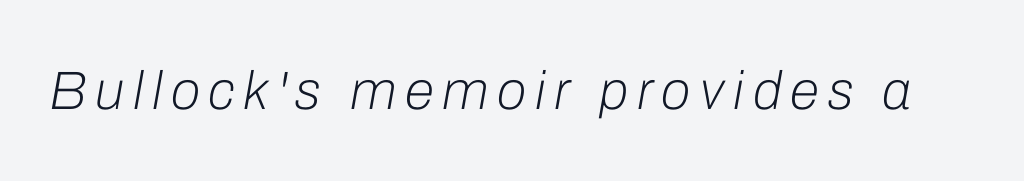
Q: Is the text bold? A: No.
Q: Is the text italic (slanted)? A: Yes, it leans right by about 10 degrees.
Q: Is the text underlined? A: No.
Q: Width (condensed, normal, or wide)? A: Normal.
Q: Stroke contrast? A: Low.
Q: x-height? A: Medium.
Q: Monospaced? A: No.
